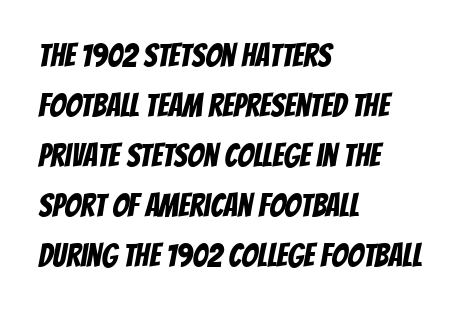
Q: Is the typeface a serif or a sans-serif typeface? A: Sans-serif.
Q: Is the text underlined? A: No.
Q: How is the paragraph aligned? A: Left-aligned.
Q: Is the spacing between letters normal or unusually wide? A: Normal.
Q: Is the spacing between lines tight, normal or loose? A: Normal.
Q: Width (condensed, normal, or wide)? A: Condensed.
Q: Stroke contrast? A: Low.
Q: x-height? A: Large.
Q: Monospaced? A: No.
